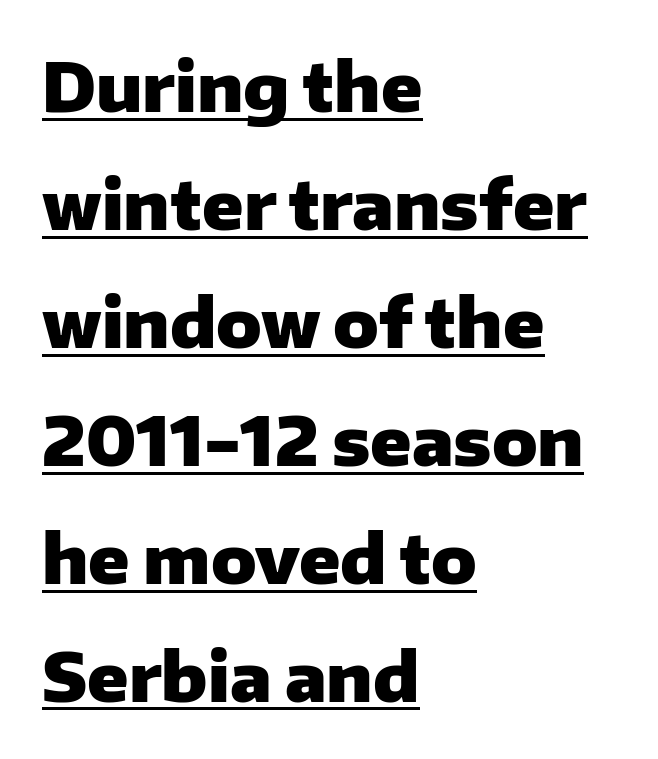
The image shows 67 px heavy sans-serif type, upright; set left-aligned, line spacing 1.76x, normal letter spacing, underlined; low stroke contrast and a medium x-height.
